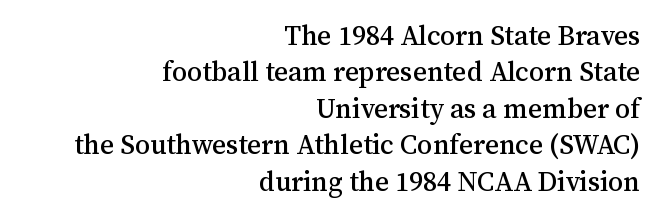
The image shows 27 px text type, upright; set right-aligned, normal line spacing (1.35x), normal letter spacing, not underlined.
